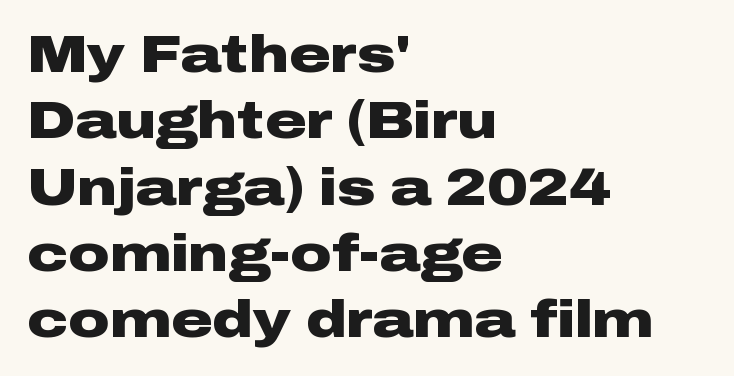
The characters display no serif detailing; their extremities are plain. The rendering uses a moderate line-height, typical for paragraphs. The ragged edge is on the right, which tells us the setting is flush left. Words float on clear page, feet unadorned. Note the varied advance widths — an 'i' is clearly narrower than an 'm'.
